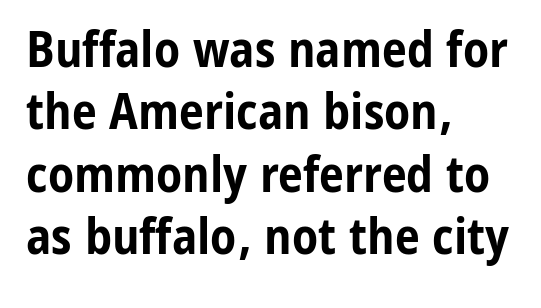
Q: Is the text bold? A: Yes.
Q: Is the text italic (slanted)? A: No, it is upright.
Q: Is the typeface a serif or a sans-serif typeface? A: Sans-serif.
Q: Is the text underlined? A: No.
Q: How is the paragraph aligned? A: Left-aligned.
Q: Is the spacing between letters normal or unusually wide? A: Normal.
Q: Is the spacing between lines tight, normal or loose? A: Normal.
Q: Width (condensed, normal, or wide)? A: Condensed.
Q: Stroke contrast? A: Low.
Q: x-height? A: Medium.
Q: Monospaced? A: No.
